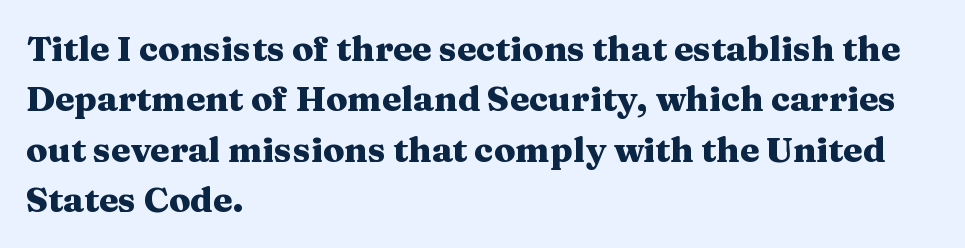
Q: Is the text bold? A: Yes.
Q: Is the text italic (slanted)? A: No, it is upright.
Q: Is the typeface a serif or a sans-serif typeface? A: Serif.
Q: Is the text underlined? A: No.
Q: How is the paragraph aligned? A: Left-aligned.
Q: Is the spacing between letters normal or unusually wide? A: Normal.
Q: Is the spacing between lines tight, normal or loose? A: Normal.
Q: Width (condensed, normal, or wide)? A: Wide.
Q: Stroke contrast? A: Medium.
Q: x-height? A: Medium.
Q: Monospaced? A: No.
